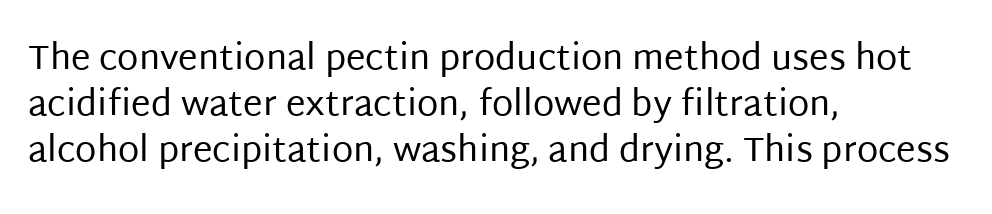
{"serif": "no", "italic": "no", "bold": "no", "weight": "regular", "width": "normal", "stroke_contrast": "low", "x_height": "large", "monospaced": "no", "underline": "no", "align": "left", "line_spacing": "normal", "line_spacing_ratio": 1.32, "letter_spacing": "normal", "letter_spacing_em": 0.0, "glyph_px": 35}
